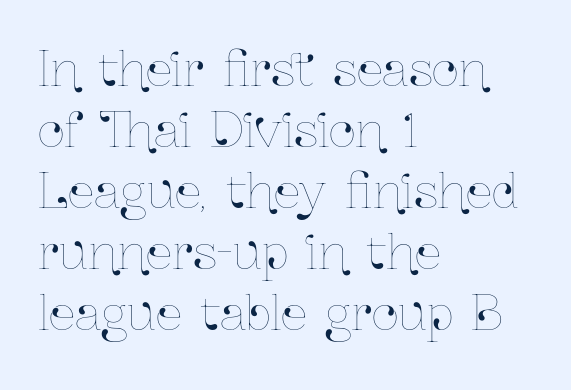
The image shows 47 px condensed type, upright; set left-aligned, normal line spacing (1.3x), normal letter spacing, not underlined; low stroke contrast and a medium x-height.
